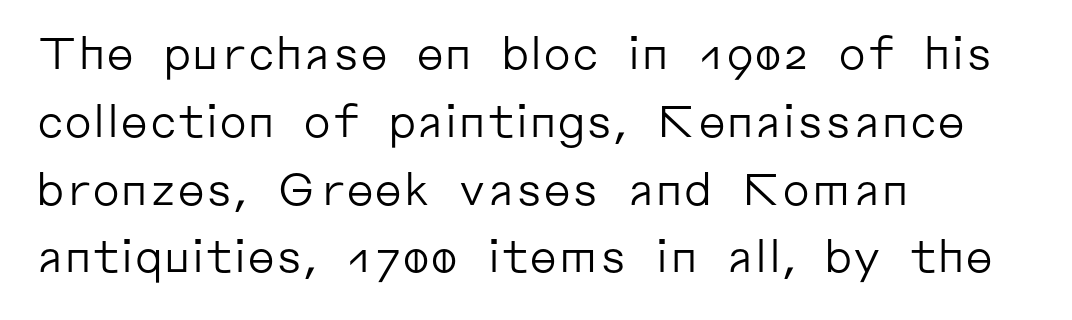
Q: Is the text bold? A: No.
Q: Is the text italic (slanted)? A: No, it is upright.
Q: Is the typeface a serif or a sans-serif typeface? A: Sans-serif.
Q: Is the text underlined? A: No.
Q: How is the paragraph aligned? A: Left-aligned.
Q: Is the spacing between letters normal or unusually wide? A: Normal.
Q: Is the spacing between lines tight, normal or loose? A: Normal.
Q: Width (condensed, normal, or wide)? A: Normal.
Q: Stroke contrast? A: Low.
Q: x-height? A: Medium.
Q: Monospaced? A: No.
